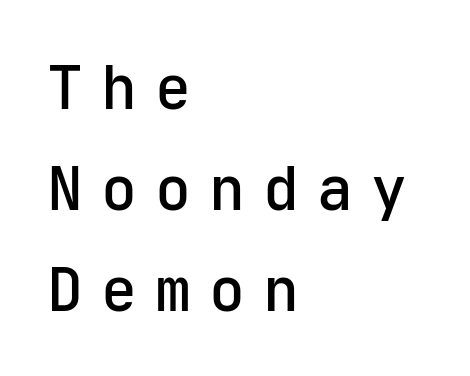
Notice how descenders clear the ascenders below comfortably — that's standard leading. The letters stand upright; this is a roman face. Notice how the passage keeps a crisp vertical edge on the left only. Underline: absent. The passage shown has open, widely tracked lettering throughout. The rendering shows plain stroke endings on the letterforms — a sans-serif design.
